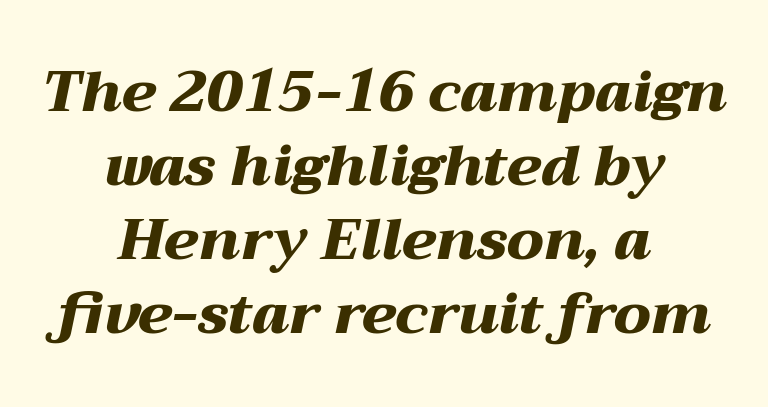
{"italic": "yes", "lean": "right", "slant_degrees": 12, "bold": "yes", "weight": "heavy", "width": "wide", "stroke_contrast": "medium", "x_height": "medium", "monospaced": "no", "underline": "no", "align": "center", "line_spacing": "normal", "line_spacing_ratio": 1.3, "letter_spacing": "normal", "letter_spacing_em": 0.0, "glyph_px": 57}
